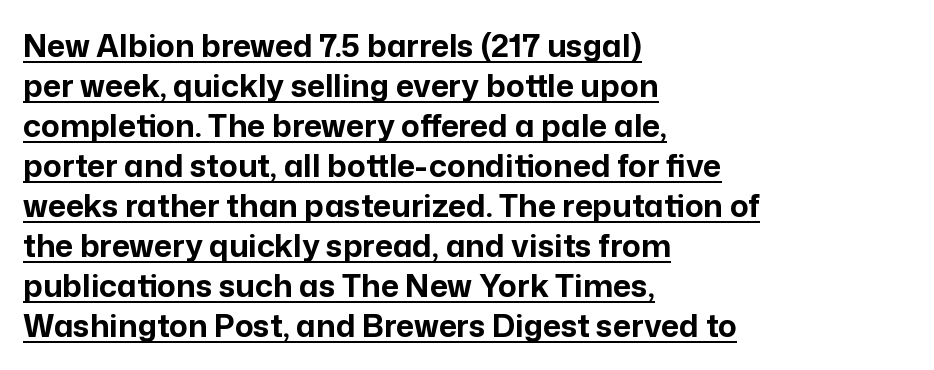
This sample uses plain, unmodified letter spacing. This sample uses a sans-serif face. Visually the block forms a straight wall on the left and a jagged coastline on the right. Style check: upright.
